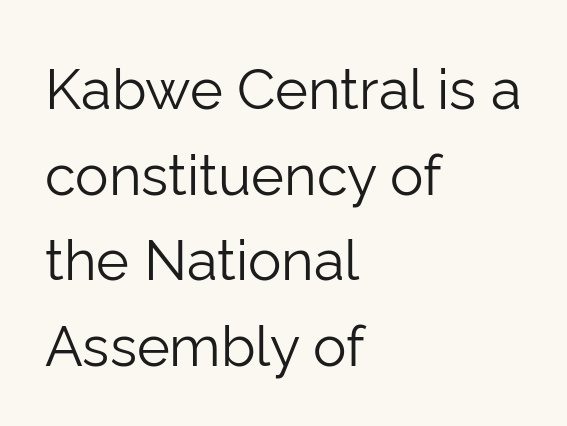
{"serif": "no", "italic": "no", "bold": "no", "weight": "light", "width": "normal", "stroke_contrast": "low", "x_height": "medium", "monospaced": "no", "underline": "no", "align": "left", "line_spacing": "normal", "line_spacing_ratio": 1.53, "letter_spacing": "normal", "letter_spacing_em": 0.0, "glyph_px": 56}
